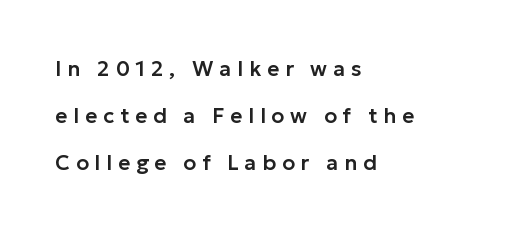
Q: Is the text italic (slanted)? A: No, it is upright.
Q: Is the text underlined? A: No.
Q: How is the paragraph aligned? A: Left-aligned.
Q: Is the spacing between letters normal or unusually wide? A: Unusually wide.
Q: Is the spacing between lines tight, normal or loose? A: Loose.
